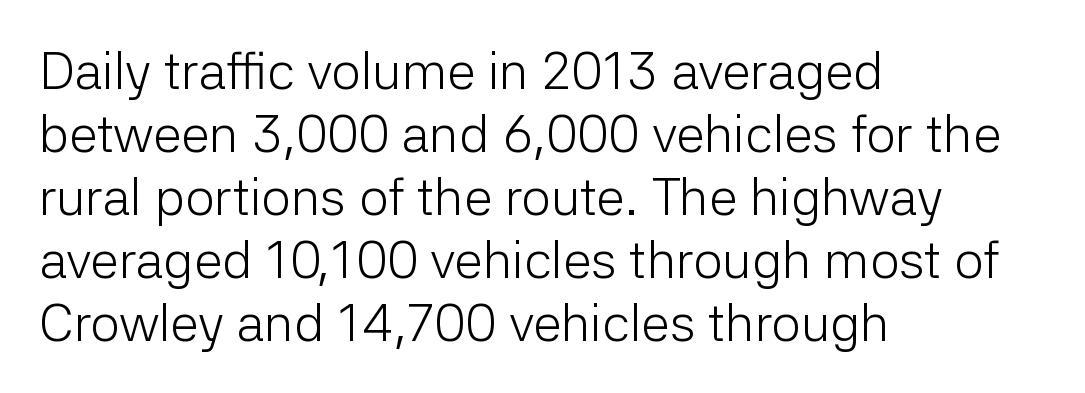
The ragged edge is on the right, which tells us the setting is flush left. The gap between lines stays unmarked. This sample uses plain, unmodified letter spacing. The rendering uses natural spacing where letterforms have individual widths.
